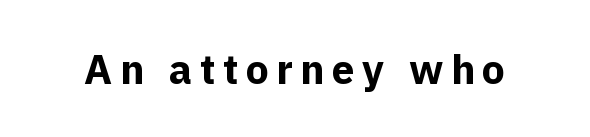
{"serif": "no", "italic": "no", "bold": "yes", "weight": "bold", "width": "normal", "x_height": "medium", "monospaced": "no", "underline": "no", "glyph_px": 41}
